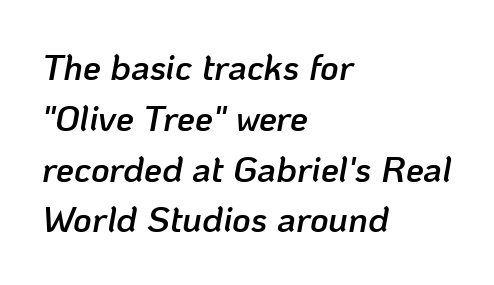
Q: Is the text bold? A: Semi-bold.
Q: Is the text italic (slanted)? A: Yes, it leans right by about 10 degrees.
Q: Is the text underlined? A: No.
Q: How is the paragraph aligned? A: Left-aligned.
Q: Is the spacing between letters normal or unusually wide? A: Normal.
Q: Is the spacing between lines tight, normal or loose? A: Normal.
Q: Width (condensed, normal, or wide)? A: Normal.
Q: Stroke contrast? A: Low.
Q: x-height? A: Medium.
Q: Monospaced? A: No.
